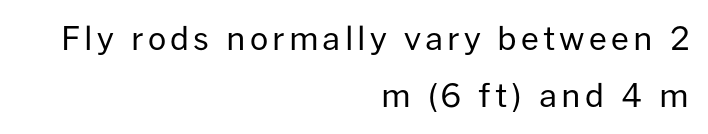
The baseline area is clear. The typesetter chose a ragged-left arrangement here. The strokes carry an ordinary text weight at most. Do the letters lean? They stand straight. Spacing verdict: proportional, widths tailored to each character.
